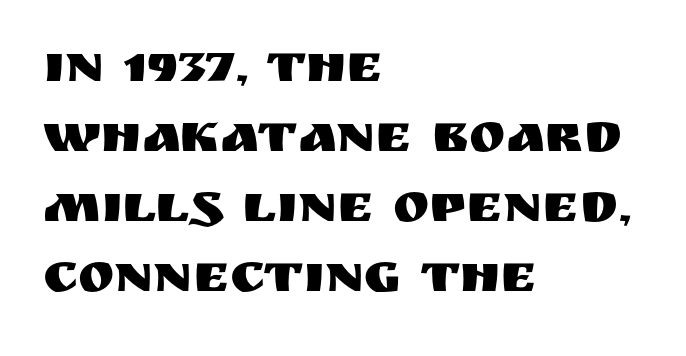
{"serif": "no", "italic": "no", "width": "normal", "stroke_contrast": "medium", "x_height": "large", "monospaced": "no", "underline": "no", "align": "left", "line_spacing": "normal", "line_spacing_ratio": 1.27, "letter_spacing": "normal", "letter_spacing_em": 0.0, "glyph_px": 55}
